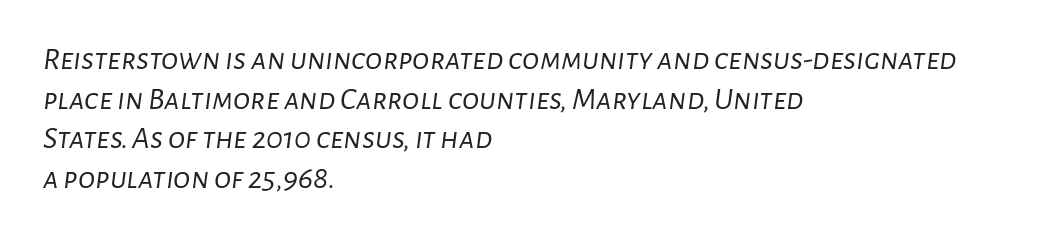
The image shows 32 px light type, italic (leaning right); set left-aligned, line spacing 1.24x, normal letter spacing, not underlined; low stroke contrast and a medium x-height.
